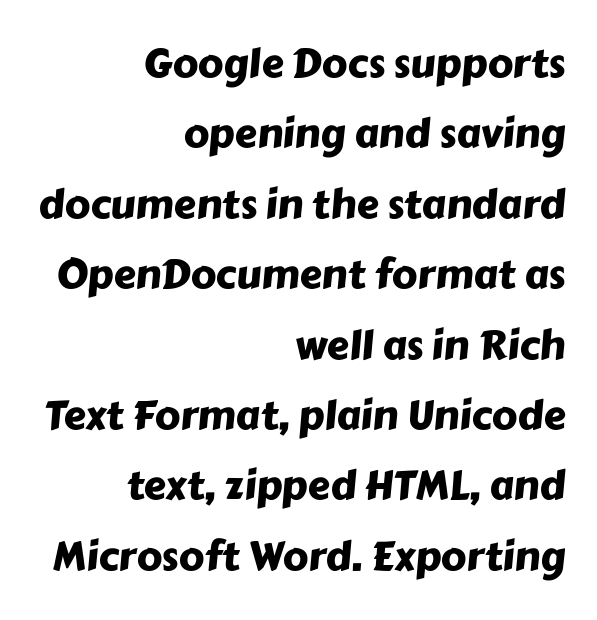
{"serif": "no", "width": "normal", "stroke_contrast": "low", "x_height": "medium", "monospaced": "no", "underline": "no", "align": "right", "line_spacing_ratio": 1.76, "letter_spacing": "normal", "letter_spacing_em": 0.0, "glyph_px": 40}
